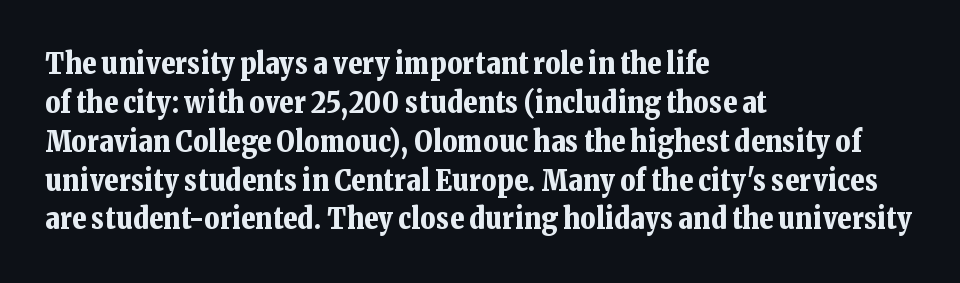
The image shows 29 px bold serif type, upright; set left-aligned, normal line spacing (1.34x), normal letter spacing, not underlined; low stroke contrast and a medium x-height.
